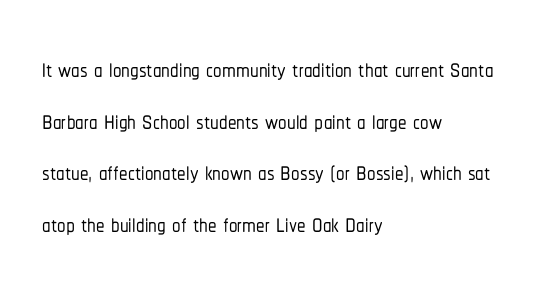
{"serif": "no", "italic": "no", "width": "condensed", "stroke_contrast": "low", "x_height": "medium", "monospaced": "no", "underline": "no", "align": "left", "line_spacing": "normal", "line_spacing_ratio": 1.52, "letter_spacing": "normal", "letter_spacing_em": 0.0, "glyph_px": 34}
